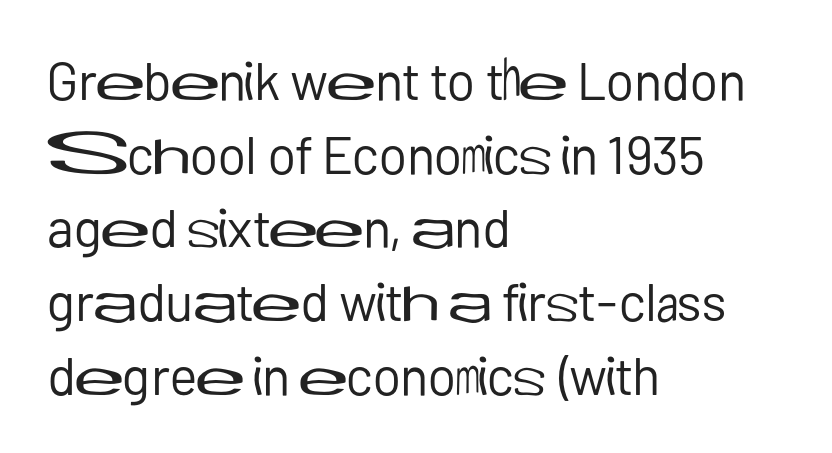
Q: Is the text bold? A: No.
Q: Is the text italic (slanted)? A: No, it is upright.
Q: Is the typeface a serif or a sans-serif typeface? A: Sans-serif.
Q: Is the text underlined? A: No.
Q: How is the paragraph aligned? A: Left-aligned.
Q: Is the spacing between letters normal or unusually wide? A: Normal.
Q: Is the spacing between lines tight, normal or loose? A: Normal.
Q: Width (condensed, normal, or wide)? A: Normal.
Q: Stroke contrast? A: Low.
Q: x-height? A: Medium.
Q: Monospaced? A: No.
